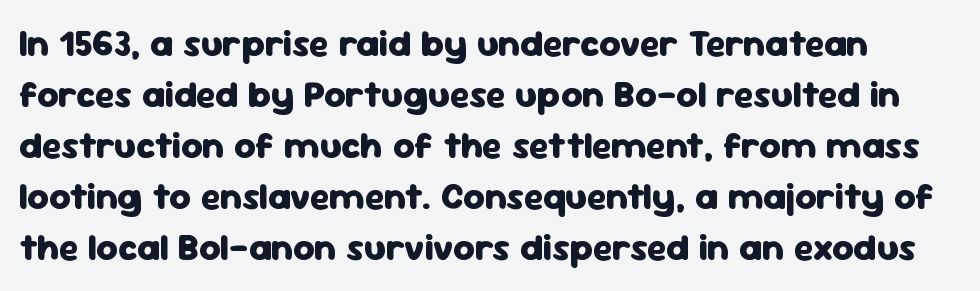
Q: Is the text bold? A: Yes.
Q: Is the text italic (slanted)? A: No, it is upright.
Q: Is the typeface a serif or a sans-serif typeface? A: Sans-serif.
Q: Is the text underlined? A: No.
Q: Is the spacing between letters normal or unusually wide? A: Normal.
Q: Is the spacing between lines tight, normal or loose? A: Normal.
Q: Width (condensed, normal, or wide)? A: Normal.
Q: Stroke contrast? A: Low.
Q: x-height? A: Medium.
Q: Monospaced? A: No.
